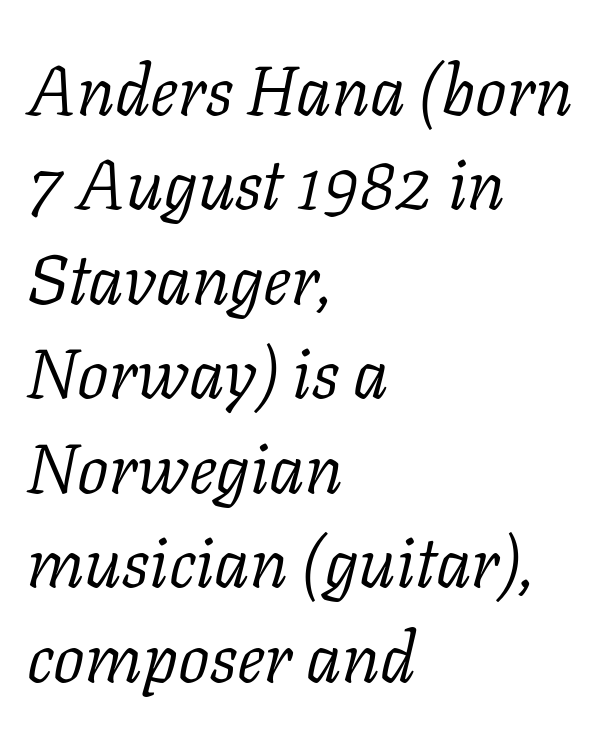
The designer left line spacing at the default. Observe the lean: these are italic letterforms. The letters advance in unequal steps, a hallmark of proportional type. The letterforms sit at book weight or below. Small tapered or slab feet sit at the stroke ends, so this counts as serif.
